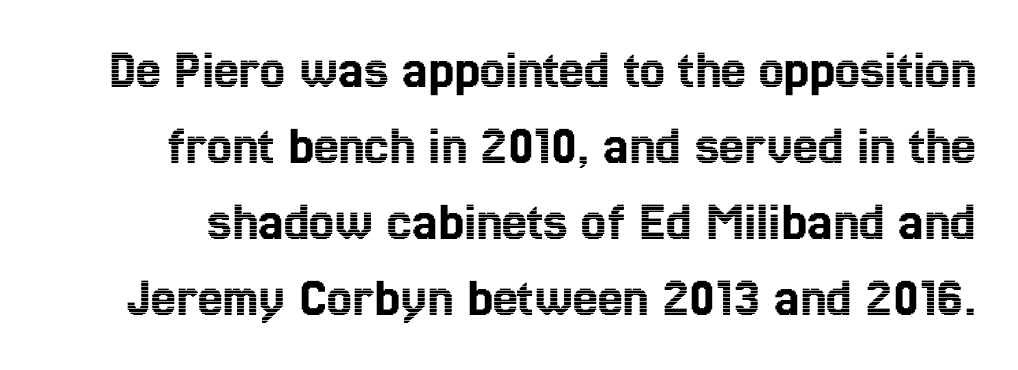
Descenders hang freely into open space. These lines are rendered in a variable-pitch font. Summary of vertical rhythm: regular, with standard interline spacing. The gaps between neighbouring characters are ordinary and unremarkable.
